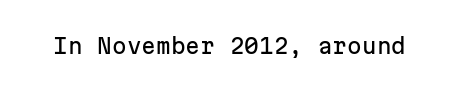
The image shows 21 px text type, upright; set normal letter spacing, not underlined.
